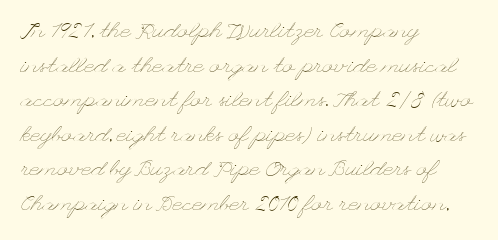
Which margin do the lines hug? The left one — the right edge is uneven. Summary of vertical rhythm: regular, with standard interline spacing. These glyphs show unthickened strokes, regular width or finer. The rendering keeps characters at their native spacing. The gap between lines stays unmarked.
